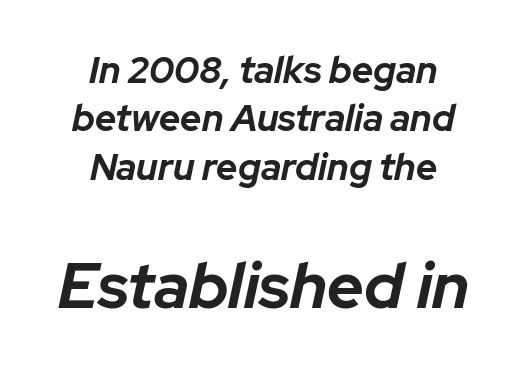
Q: Is the text bold? A: Yes.
Q: Is the text italic (slanted)? A: Yes, it leans right by about 12 degrees.
Q: Is the text underlined? A: No.
Q: How is the paragraph aligned? A: Centered.
Q: Is the spacing between letters normal or unusually wide? A: Normal.
Q: Is the spacing between lines tight, normal or loose? A: Normal.
Q: Which block of text is set in a larger size, the first (top) or the second (bottom)? A: The second (bottom) one.
Q: Width (condensed, normal, or wide)? A: Normal.
Q: Stroke contrast? A: Low.
Q: x-height? A: Medium.
Q: Monospaced? A: No.
